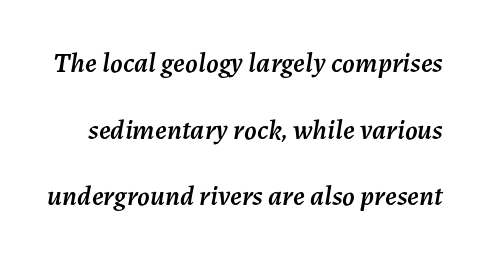
Q: Is the text italic (slanted)? A: Yes, it leans right by about 7 degrees.
Q: Is the text underlined? A: No.
Q: Is the spacing between letters normal or unusually wide? A: Normal.
Q: Is the spacing between lines tight, normal or loose? A: Loose.
Q: Width (condensed, normal, or wide)? A: Normal.
Q: Stroke contrast? A: Medium.
Q: x-height? A: Medium.
Q: Monospaced? A: No.
